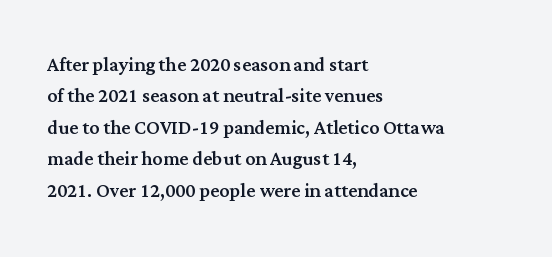
{"italic": "no", "underline": "no", "align": "left", "line_spacing": "normal", "line_spacing_ratio": 1.26, "letter_spacing": "normal", "letter_spacing_em": 0.0, "glyph_px": 25}
